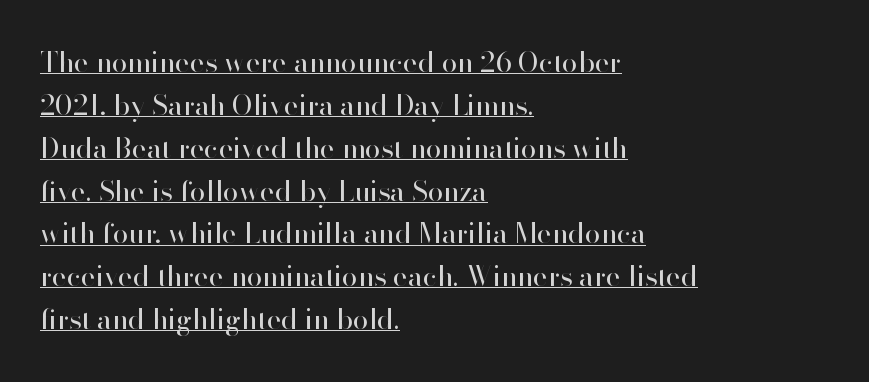
Q: Is the text bold? A: No.
Q: Is the text italic (slanted)? A: No, it is upright.
Q: Is the typeface a serif or a sans-serif typeface? A: Sans-serif.
Q: Is the text underlined? A: Yes.
Q: How is the paragraph aligned? A: Left-aligned.
Q: Is the spacing between letters normal or unusually wide? A: Normal.
Q: Is the spacing between lines tight, normal or loose? A: Normal.
Q: Width (condensed, normal, or wide)? A: Normal.
Q: Stroke contrast? A: High.
Q: x-height? A: Small.
Q: Monospaced? A: No.
